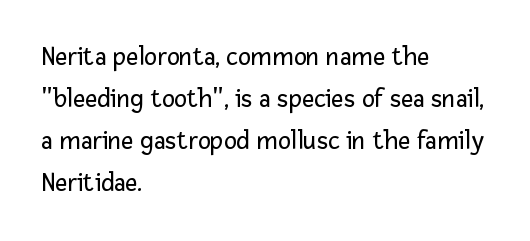
The image shows 27 px text type, upright; set left-aligned, normal line spacing (1.56x), normal letter spacing, not underlined.
